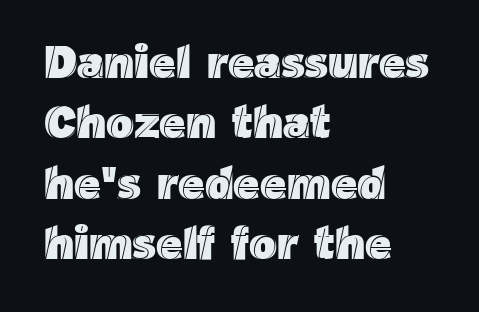
{"italic": "no", "width": "normal", "x_height": "medium", "monospaced": "no", "underline": "no", "align": "left", "line_spacing": "normal", "line_spacing_ratio": 1.31, "letter_spacing": "normal", "letter_spacing_em": 0.0, "glyph_px": 46}
